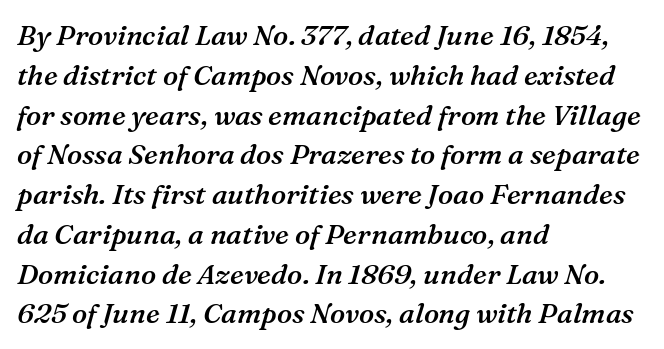
Q: Is the text bold? A: Semi-bold.
Q: Is the text italic (slanted)? A: Yes, it leans right by about 16 degrees.
Q: Is the typeface a serif or a sans-serif typeface? A: Serif.
Q: Is the text underlined? A: No.
Q: How is the paragraph aligned? A: Left-aligned.
Q: Is the spacing between letters normal or unusually wide? A: Normal.
Q: Is the spacing between lines tight, normal or loose? A: Normal.
Q: Width (condensed, normal, or wide)? A: Normal.
Q: Stroke contrast? A: Medium.
Q: x-height? A: Medium.
Q: Monospaced? A: No.
